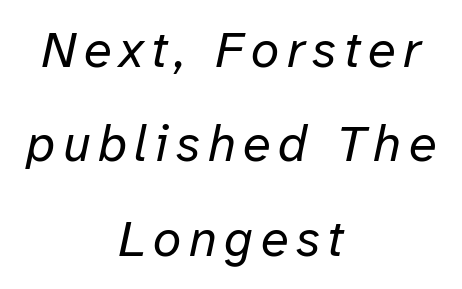
Q: Is the text bold? A: No.
Q: Is the text italic (slanted)? A: Yes, it leans right by about 12 degrees.
Q: Is the text underlined? A: No.
Q: How is the paragraph aligned? A: Centered.
Q: Width (condensed, normal, or wide)? A: Normal.
Q: Stroke contrast? A: Low.
Q: x-height? A: Medium.
Q: Monospaced? A: No.
